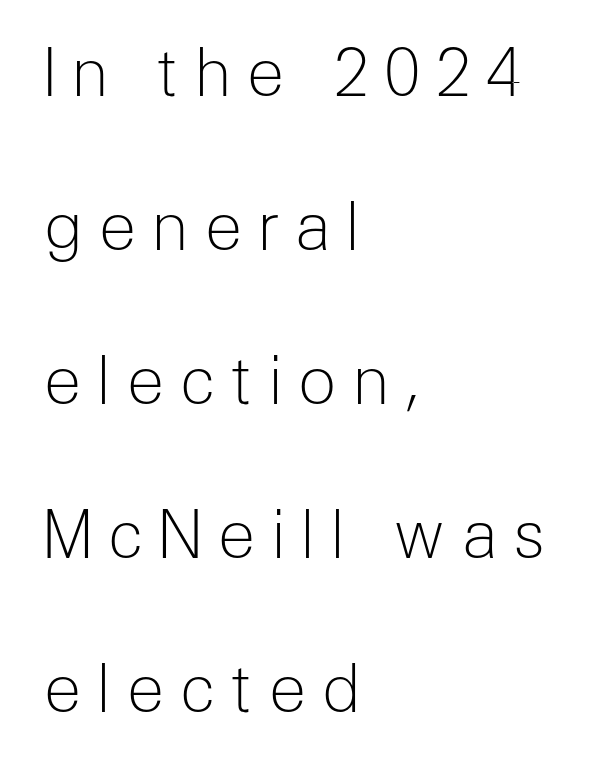
{"serif": "no", "italic": "no", "bold": "no", "weight": "light", "width": "normal", "stroke_contrast": "low", "x_height": "medium", "monospaced": "no", "underline": "no", "align": "left", "line_spacing": "loose", "line_spacing_ratio": 2.37, "letter_spacing": "wide", "letter_spacing_em": 0.22, "glyph_px": 65}
